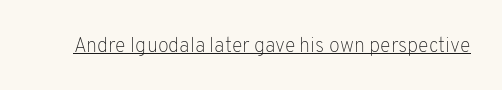
The image shows 20 px text type, upright; set normal letter spacing, underlined.
